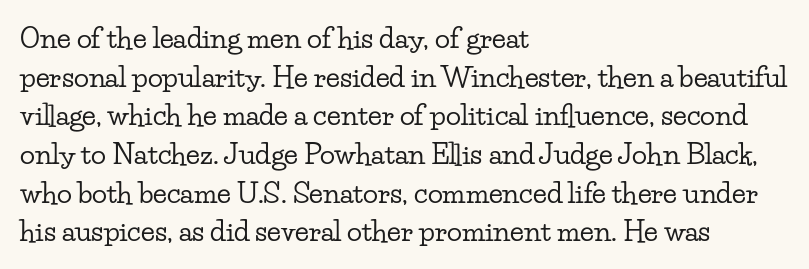
{"serif": "yes", "italic": "no", "width": "wide", "stroke_contrast": "low", "x_height": "small", "monospaced": "no", "underline": "no", "align": "left", "line_spacing": "normal", "line_spacing_ratio": 1.38, "letter_spacing": "normal", "letter_spacing_em": 0.0, "glyph_px": 28}
